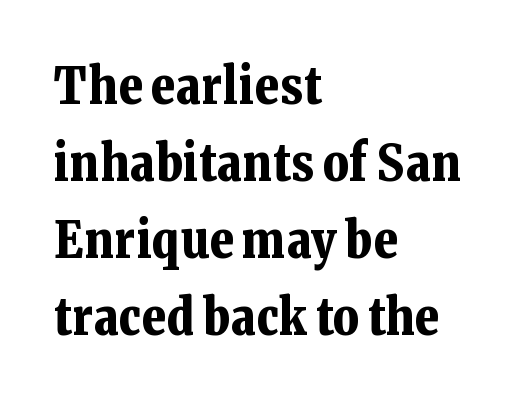
The image shows 50 px bold serif type, upright; set left-aligned, normal line spacing (1.54x), normal letter spacing, not underlined; low stroke contrast and a medium x-height.
